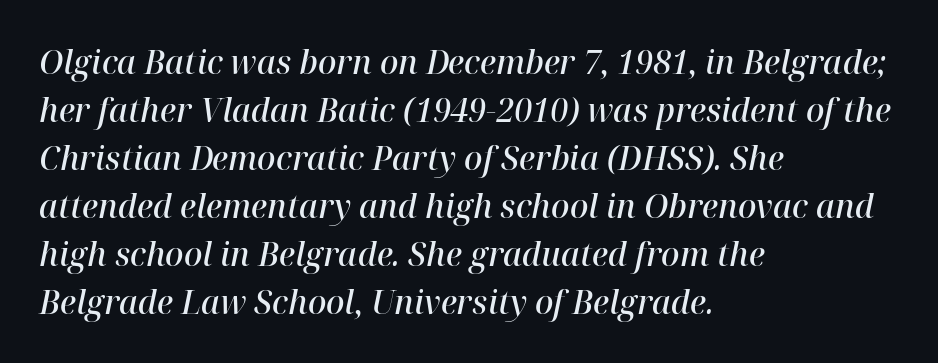
The image shows 32 px semibold serif type, italic (leaning right); set left-aligned, normal line spacing (1.5x), normal letter spacing, not underlined; high stroke contrast and a medium x-height.
